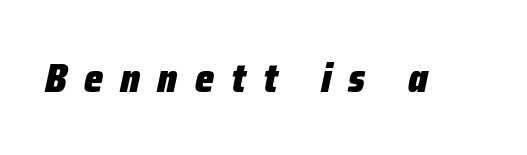
The image shows 41 px heavy, condensed type, italic (leaning right); set unusually wide letter spacing (+0.42 em), not underlined; low stroke contrast and a medium x-height.
